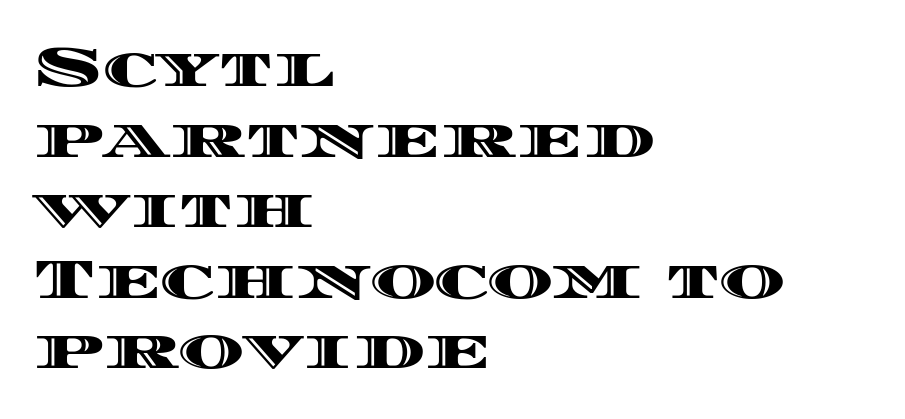
{"italic": "no", "width": "wide", "x_height": "large", "monospaced": "no", "underline": "no", "align": "left", "line_spacing": "normal", "line_spacing_ratio": 1.26, "letter_spacing": "normal", "letter_spacing_em": 0.0, "glyph_px": 56}
